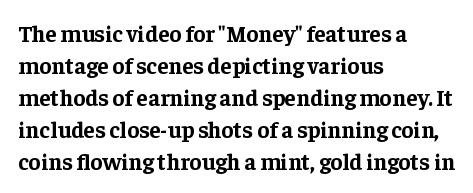
Compared with typical paragraphs, the rows here are spaced about the same. In terms of posture, this sample is upright. You'd pick this weight for a headline — it's a proper bold. Typeset ragged right — the left edge is the straight one.
